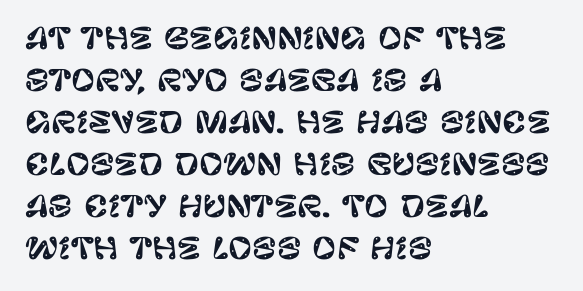
Line starts are locked; line ends wander. Letter spacing: default. Type style note: lacks serifs. The strip under each line holds only bare page.
